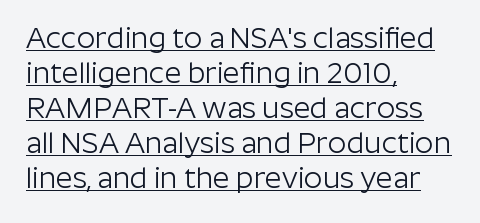
Q: Is the text bold? A: No.
Q: Is the text italic (slanted)? A: No, it is upright.
Q: Is the typeface a serif or a sans-serif typeface? A: Sans-serif.
Q: Is the text underlined? A: Yes.
Q: How is the paragraph aligned? A: Left-aligned.
Q: Is the spacing between letters normal or unusually wide? A: Normal.
Q: Width (condensed, normal, or wide)? A: Normal.
Q: Stroke contrast? A: Low.
Q: x-height? A: Medium.
Q: Monospaced? A: No.
